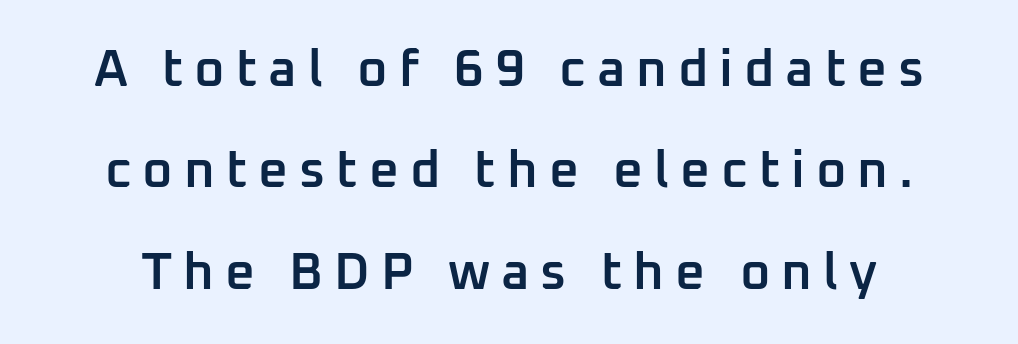
{"serif": "no", "italic": "no", "bold": "semi", "weight": "semibold", "width": "normal", "stroke_contrast": "low", "x_height": "medium", "monospaced": "no", "underline": "no", "line_spacing": "loose", "line_spacing_ratio": 1.95, "letter_spacing": "wide", "letter_spacing_em": 0.21, "glyph_px": 52}
